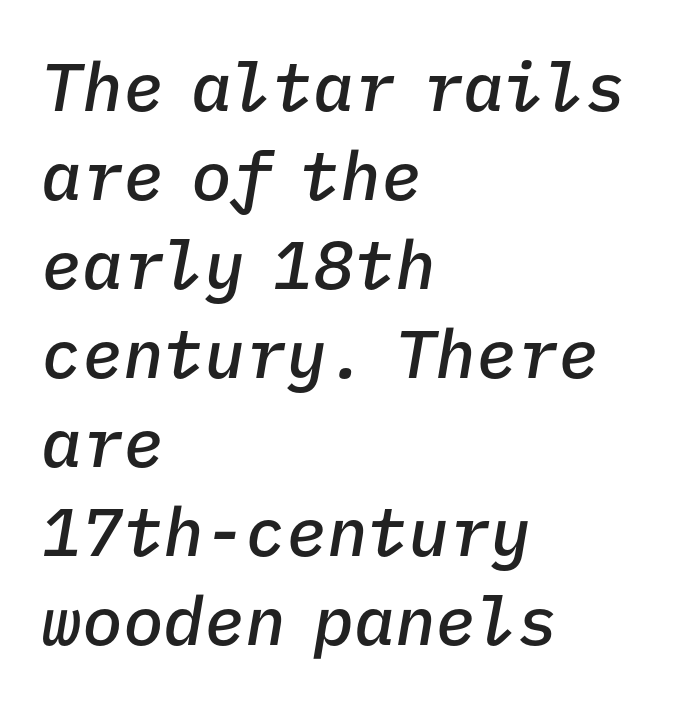
Emphasis-style slanted type is in use. Is there much room between lines? A standard amount, neither cramped nor airy. Summary of weight: moderately heavy, a semibold. Caption: standard tracking, unaltered. Anything drawn beneath the words? Only blank space.
